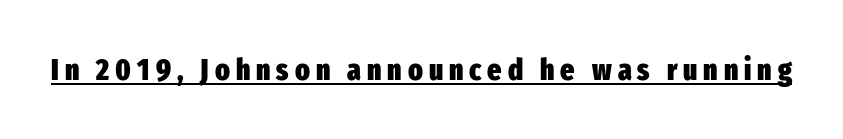
The image shows 30 px heavy, condensed sans-serif type, upright; set unusually wide letter spacing (+0.2 em), underlined; low stroke contrast and a medium x-height.
